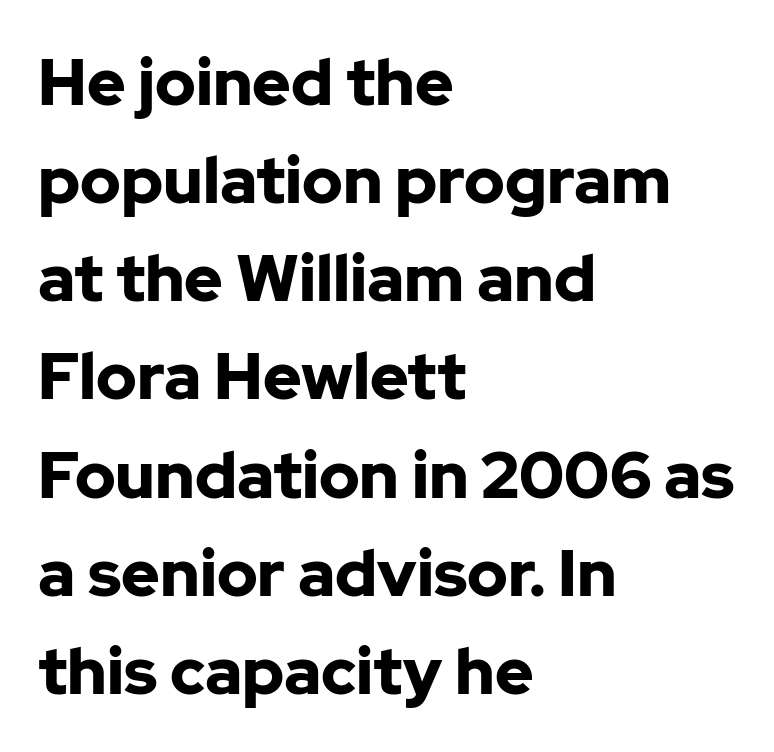
Every letter is thick-stroked: bold, no question. These lines are composed in type without serifs. Students, observe: this is what conventionally led text looks like. Italic: no, the glyphs are upright roman. Just letters on the line, the space beneath them empty.
